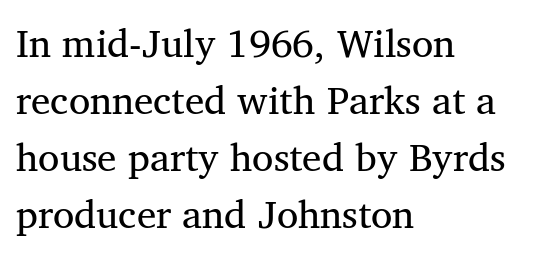
{"serif": "yes", "italic": "no", "bold": "no", "weight": "regular", "width": "normal", "stroke_contrast": "medium", "x_height": "medium", "monospaced": "no", "underline": "no", "align": "left", "line_spacing": "normal", "line_spacing_ratio": 1.46, "letter_spacing": "normal", "letter_spacing_em": 0.0, "glyph_px": 39}
